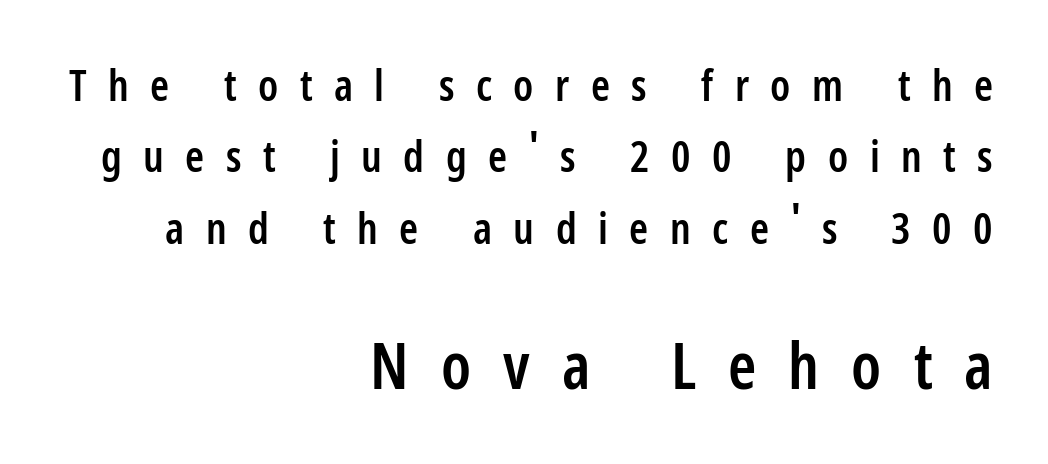
The image shows 64 px semibold, condensed sans-serif type, upright; set right-aligned, normal line spacing (1.66x), unusually wide letter spacing (+0.5 em), not underlined; the second (bottom) block is 1.49x larger; low stroke contrast and a medium x-height.
